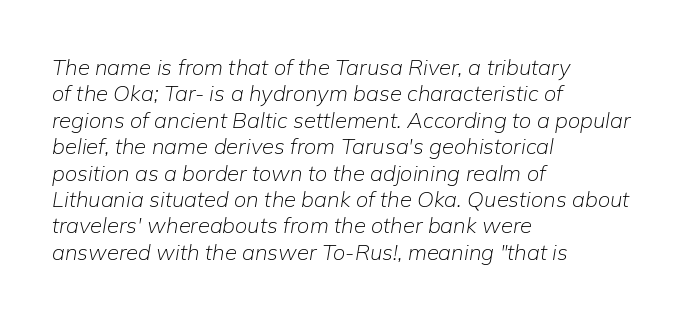
The font is comparable to plain body text, perhaps lighter. Descenders are the only things crossing below the line. Here the glyphs are tracked normally, forming tight word shapes. Which margin do the lines hug? The left one — the right edge is uneven.
